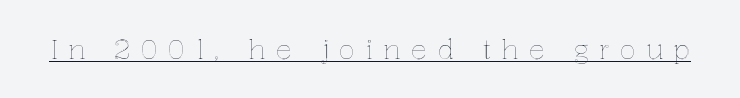
Q: Is the text italic (slanted)? A: No, it is upright.
Q: Is the text underlined? A: Yes.
Q: Is the spacing between letters normal or unusually wide? A: Unusually wide.
